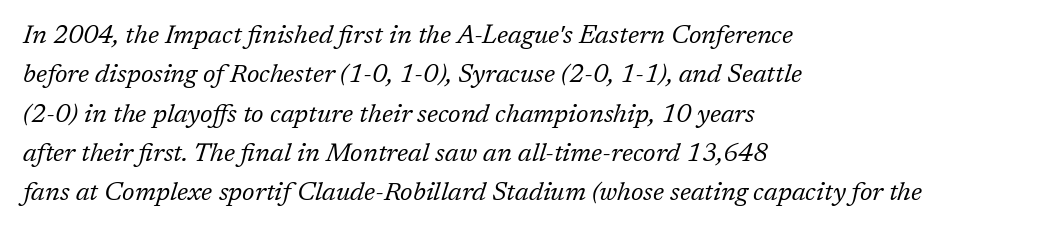
The image shows 26 px text type, italic (leaning right); set left-aligned, normal line spacing (1.51x), normal letter spacing, not underlined.
